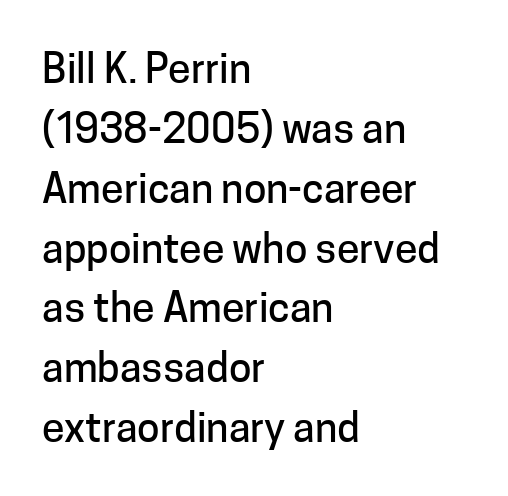
The image shows 41 px sans-serif type, upright; set left-aligned, normal line spacing (1.46x), normal letter spacing, not underlined; low stroke contrast and a medium x-height.
